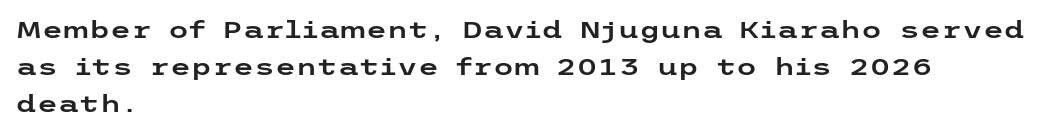
Q: Is the text italic (slanted)? A: No, it is upright.
Q: Is the text underlined? A: No.
Q: How is the paragraph aligned? A: Left-aligned.
Q: Is the spacing between letters normal or unusually wide? A: Normal.
Q: Is the spacing between lines tight, normal or loose? A: Normal.
